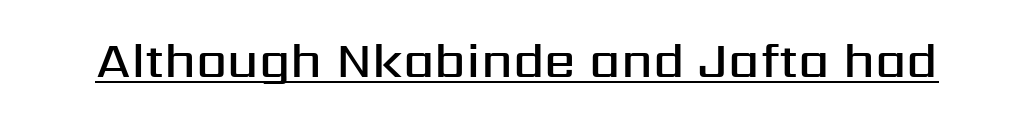
What kind of face is this? One without serifs — a sans. Nope, not italic — everything's standing straight. Check the space under the baseline: a stroke is drawn there. The glyphs have the mass of a demibold cut, below bold. These lines are rendered in a variable-pitch font. Here the glyphs are tracked normally, forming tight word shapes.
